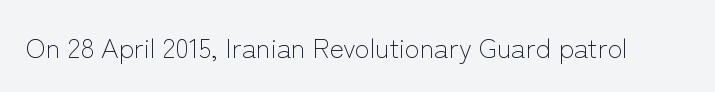
Has an underline been added? It has not. The type is set solid horizontally, with unmodified tracking. The characters are drawn with everyday or finer stroke widths. Every character sits straight up, as roman type does.
